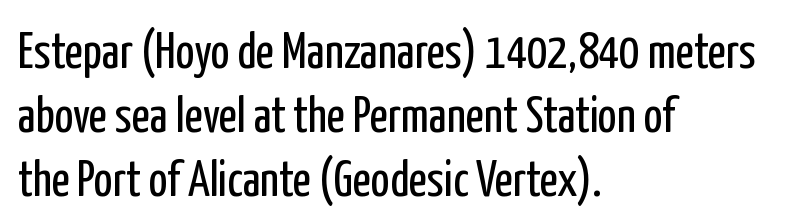
{"serif": "no", "italic": "no", "bold": "no", "weight": "regular", "width": "condensed", "stroke_contrast": "low", "x_height": "medium", "monospaced": "no", "underline": "no", "align": "left", "line_spacing": "normal", "line_spacing_ratio": 1.28, "letter_spacing": "normal", "letter_spacing_em": 0.0, "glyph_px": 50}
